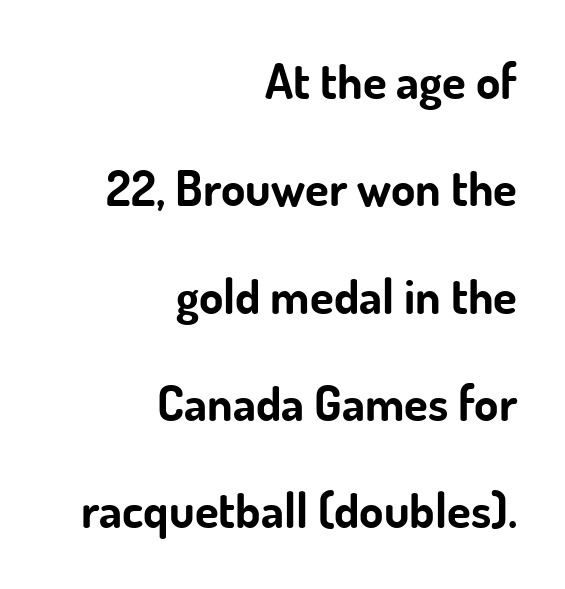
Honestly, the letter spacing is just normal — you wouldn't notice it. You could fit nearly another row in the gap between these rows. No word sits above an underline. Each letter keeps its own natural width here, so spacing adapts to shape. Alignment: flush right. To sum up the face: it is a sans, with no serifs.
